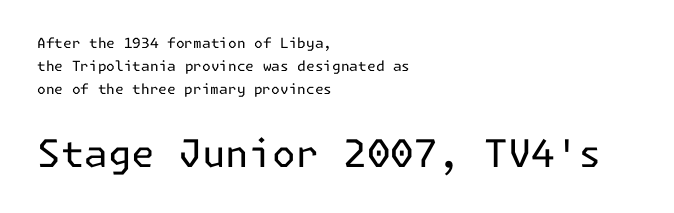
Look at the tracking — it's just the regular setting, nothing added. Two sizes are in play, and the larger belongs to the second block. Do the letters lean? They stand straight. In terms of letterform style, serifs are entirely absent. Type without underlining.
